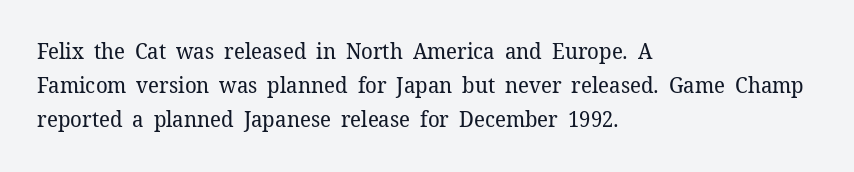
The image shows 22 px text type, upright; set left-aligned, normal line spacing (1.55x), normal letter spacing, not underlined.
